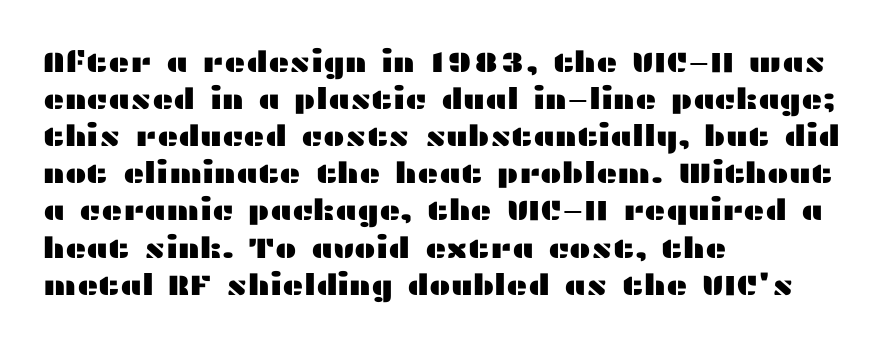
The image shows 29 px wide sans-serif type, upright; set left-aligned, normal line spacing (1.28x), normal letter spacing, not underlined; medium stroke contrast and a medium x-height.
